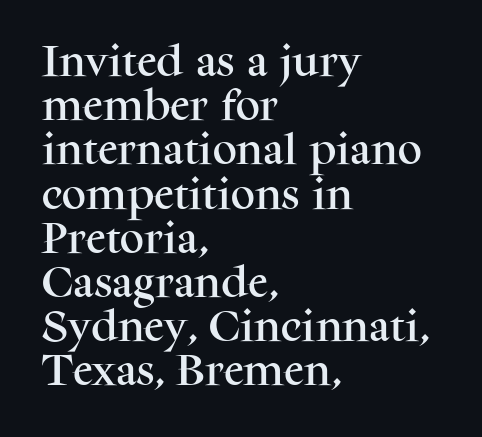
The image shows 34 px serif type, upright; set left-aligned, normal line spacing (1.3x), normal letter spacing, not underlined; medium stroke contrast and a medium x-height.
